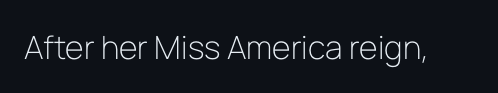
The face used here is a sans, in the tradition of grotesques and geometrics. These lines are rendered in a variable-pitch font. This rendering features lettering with no underline. Standard letterfit; no display-style spreading of the glyphs. The passage shown is not bold in any degree.
